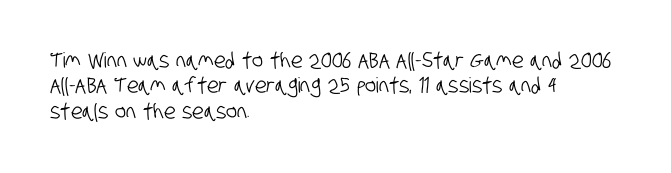
{"underline": "no", "align": "left", "line_spacing_ratio": 1.21, "letter_spacing": "normal", "letter_spacing_em": 0.0, "glyph_px": 21}
